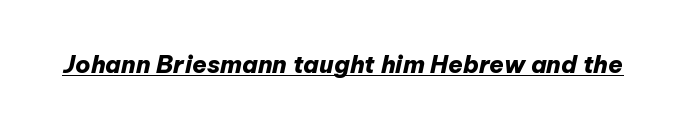
{"italic": "yes", "lean": "right", "slant_degrees": 12, "bold": "yes", "underline": "yes", "letter_spacing": "normal", "letter_spacing_em": 0.0, "glyph_px": 24}
